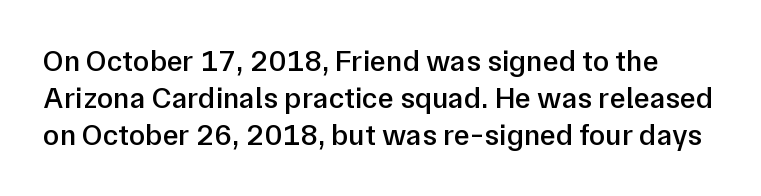
Q: Is the text bold? A: Semi-bold.
Q: Is the text italic (slanted)? A: No, it is upright.
Q: Is the typeface a serif or a sans-serif typeface? A: Sans-serif.
Q: Is the text underlined? A: No.
Q: Is the spacing between letters normal or unusually wide? A: Normal.
Q: Width (condensed, normal, or wide)? A: Normal.
Q: Stroke contrast? A: Low.
Q: x-height? A: Medium.
Q: Monospaced? A: No.
